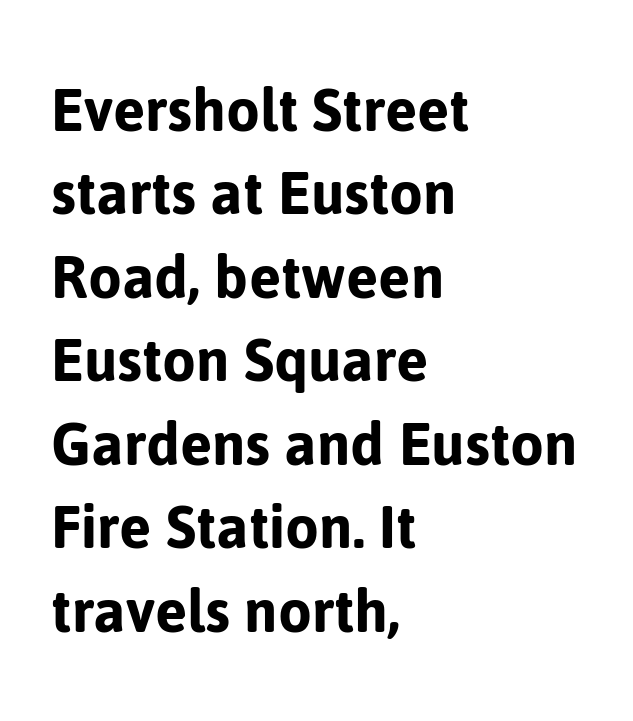
A typesetter would call this zero additional tracking. The space beneath each line is pristine and unruled. Note the varied advance widths — an 'i' is clearly narrower than an 'm'. Are there feet on the stems? There aren't — it's a sans. This is the regular roman posture of the typeface. These lines stack with their left ends in a neat column.
